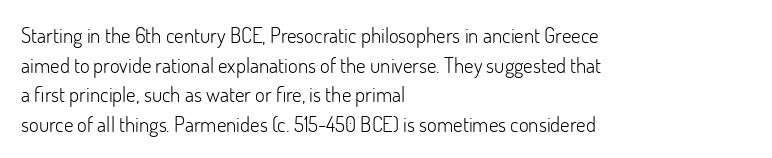
{"italic": "no", "bold": "no", "underline": "no", "align": "left", "line_spacing": "normal", "line_spacing_ratio": 1.41, "letter_spacing": "normal", "letter_spacing_em": 0.0, "glyph_px": 21}
